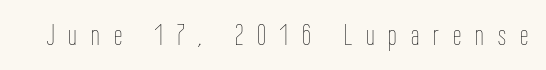
{"italic": "no", "bold": "no", "weight": "thin", "width": "condensed", "stroke_contrast": "low", "x_height": "medium", "monospaced": "no", "underline": "no", "letter_spacing": "wide", "letter_spacing_em": 0.47, "glyph_px": 30}
